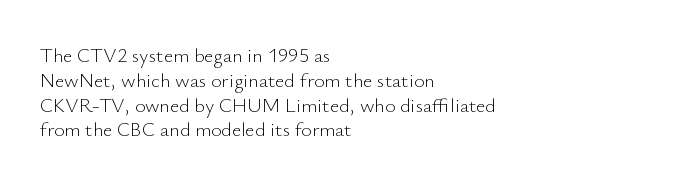
{"italic": "no", "bold": "no", "underline": "no", "align": "left", "line_spacing_ratio": 1.24, "letter_spacing": "normal", "letter_spacing_em": 0.0, "glyph_px": 20}
